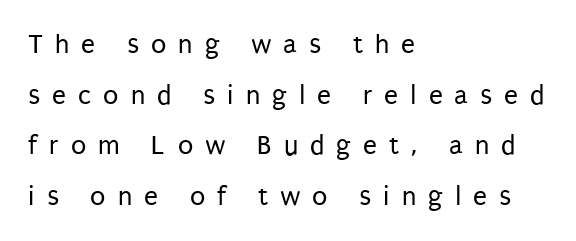
The image shows 28 px regular-weight, condensed sans-serif type, upright; set left-aligned, line spacing 1.81x, unusually wide letter spacing (+0.43 em), not underlined; low stroke contrast and a large x-height.
